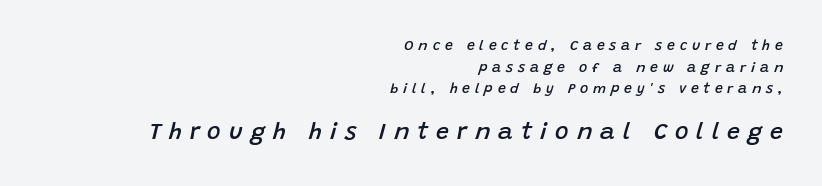
The image shows 23 px text type, italic (leaning right); set right-aligned, normal line spacing (1.54x), unusually wide letter spacing (+0.35 em), not underlined; the second (bottom) block is 1.64x larger.
